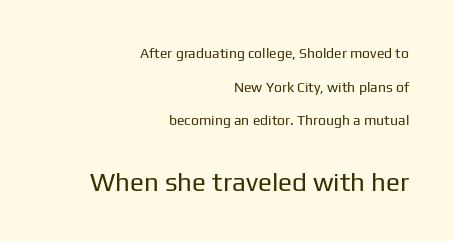
The image shows 26 px text type, upright; set right-aligned, loose line spacing (2.4x), normal letter spacing, not underlined; the second (bottom) block is 1.86x larger.
